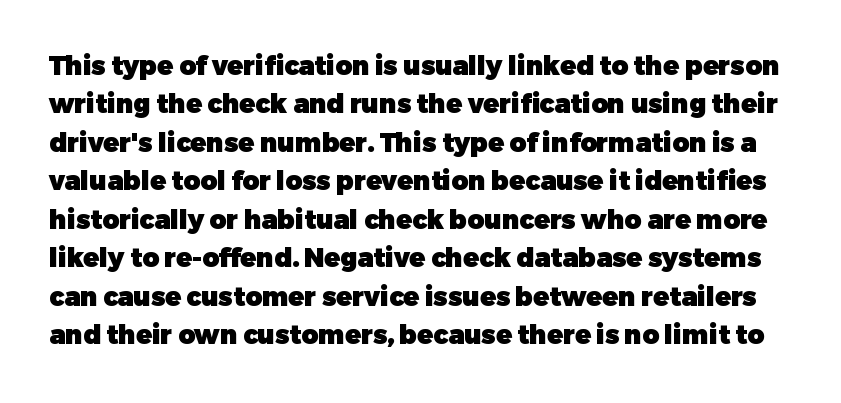
Strokes here are thick enough to call this a true bold. Is there any slant? The stems are plumb. The strip under each line holds only bare page. Vertically, the passage feels balanced, rows spaced as you'd expect.
